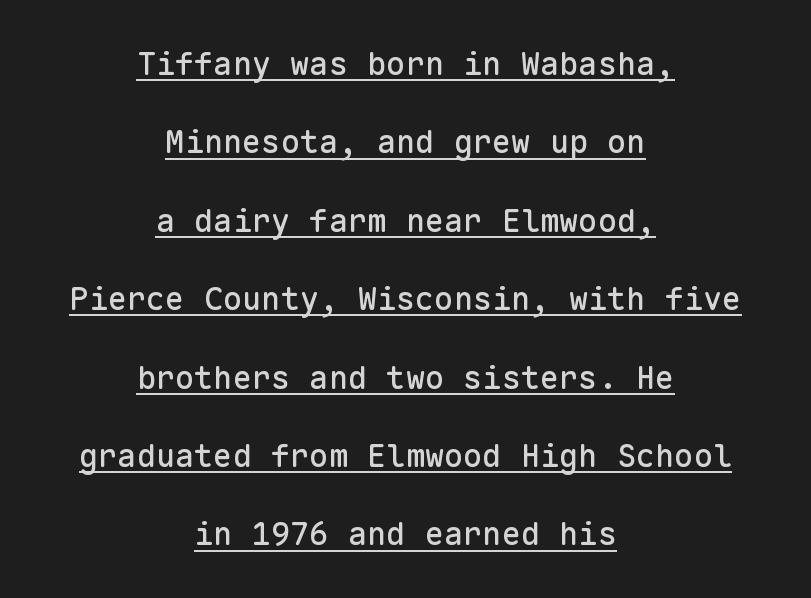
The image shows 32 px sans-serif type, upright, monospaced; set centered, loose line spacing (2.45x), normal letter spacing, underlined; low stroke contrast and a medium x-height.
